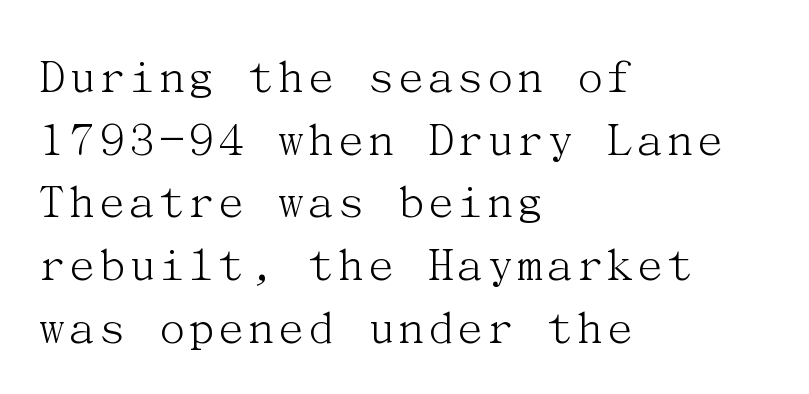
Q: Is the text bold? A: No.
Q: Is the text italic (slanted)? A: No, it is upright.
Q: Is the typeface a serif or a sans-serif typeface? A: Serif.
Q: Is the text underlined? A: No.
Q: How is the paragraph aligned? A: Left-aligned.
Q: Is the spacing between letters normal or unusually wide? A: Normal.
Q: Width (condensed, normal, or wide)? A: Normal.
Q: Stroke contrast? A: Medium.
Q: x-height? A: Medium.
